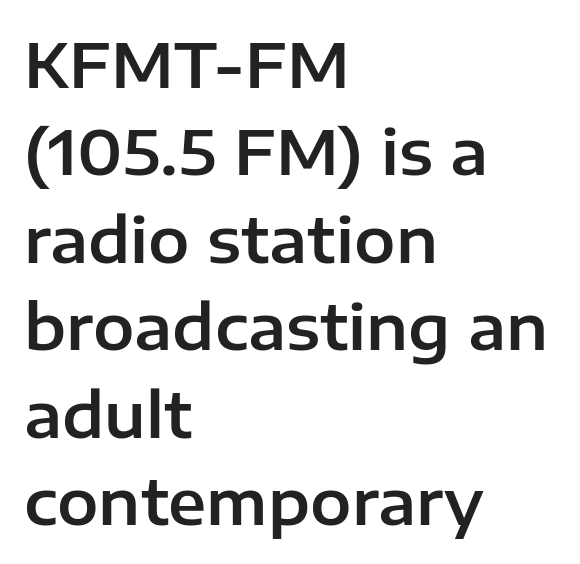
The letters stand straight up with perfectly vertical stems. Typeset ragged right — the left edge is the straight one. In terms of letterform style, serifs are entirely absent. Here the glyphs are tracked normally, forming tight word shapes.
